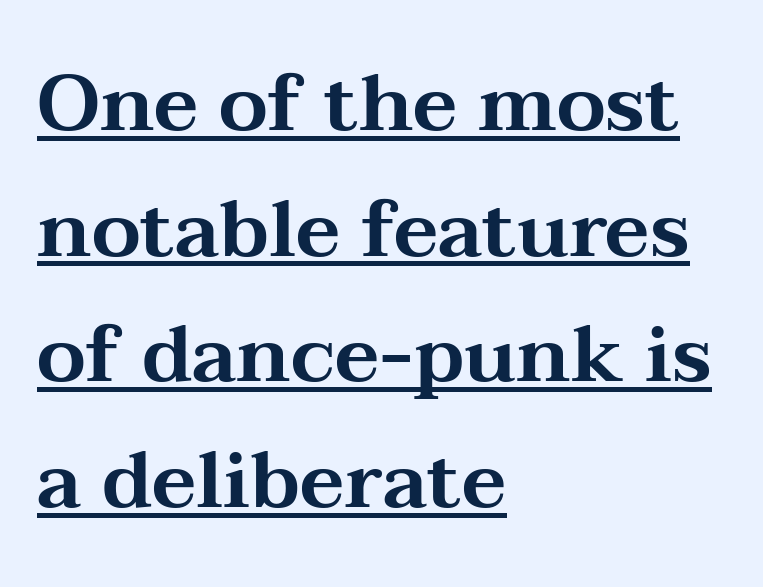
{"serif": "yes", "italic": "no", "width": "wide", "stroke_contrast": "medium", "x_height": "medium", "monospaced": "no", "underline": "yes", "align": "left", "line_spacing": "normal", "line_spacing_ratio": 1.59, "letter_spacing": "normal", "letter_spacing_em": 0.0, "glyph_px": 79}
